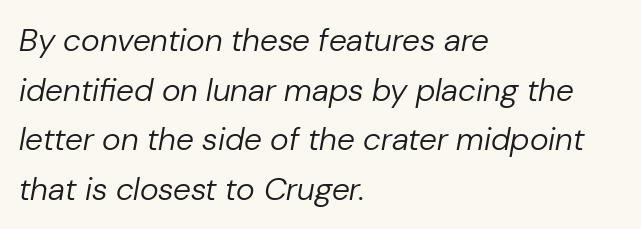
{"italic": "yes", "lean": "right", "slant_degrees": 10, "bold": "no", "weight": "regular", "width": "normal", "stroke_contrast": "low", "x_height": "medium", "monospaced": "no", "underline": "no", "align": "left", "line_spacing": "normal", "line_spacing_ratio": 1.55, "letter_spacing": "normal", "letter_spacing_em": 0.0, "glyph_px": 32}
